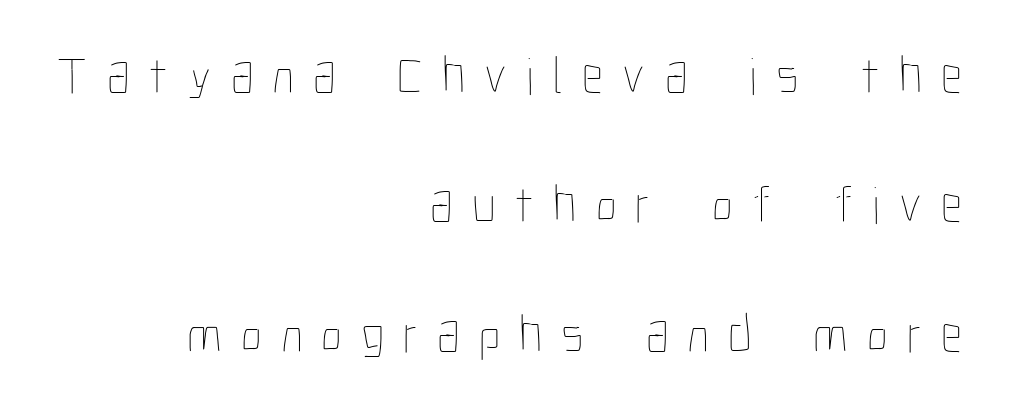
{"italic": "no", "bold": "no", "weight": "thin", "width": "condensed", "stroke_contrast": "low", "x_height": "medium", "monospaced": "no", "underline": "no", "align": "right", "line_spacing": "loose", "line_spacing_ratio": 2.44, "letter_spacing": "wide", "letter_spacing_em": 0.36, "glyph_px": 53}
